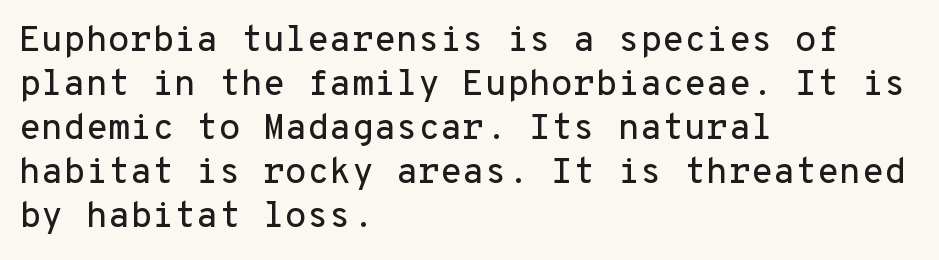
Think of a typewriter: that constant character pitch is what you see here. Glyph-to-glyph distance matches everyday printed text. Each row of text sits above clean, open space. Italic: no, the glyphs are upright roman. The characters display no serif detailing; their extremities are plain. Typeset ragged right — the left edge is the straight one.
